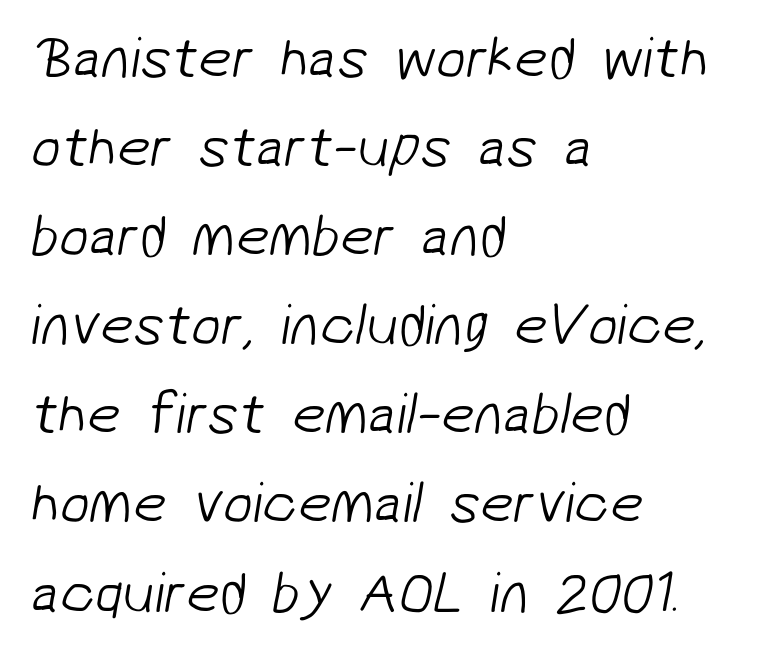
The image shows 59 px light sans-serif type; set left-aligned, normal line spacing (1.51x), normal letter spacing, not underlined; low stroke contrast and a medium x-height.
